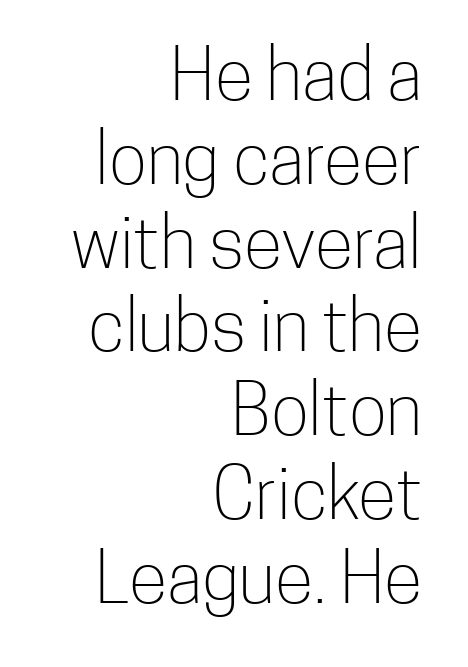
Line ends are locked; line starts wander. Varying glyph widths throughout — classic text-font behaviour. Glyph-to-glyph distance matches everyday printed text. Letters rest on an invisible, unmarked baseline. The face looks like a standard text weight, possibly lighter.
